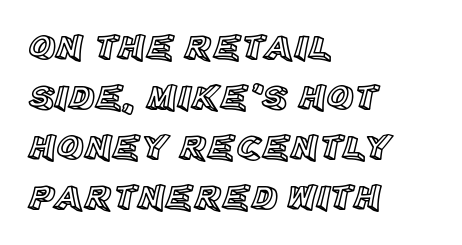
Q: Is the text italic (slanted)? A: Yes.
Q: Is the text underlined? A: No.
Q: How is the paragraph aligned? A: Left-aligned.
Q: Is the spacing between letters normal or unusually wide? A: Normal.
Q: Is the spacing between lines tight, normal or loose? A: Normal.
Q: Width (condensed, normal, or wide)? A: Normal.
Q: x-height? A: Large.
Q: Monospaced? A: No.
